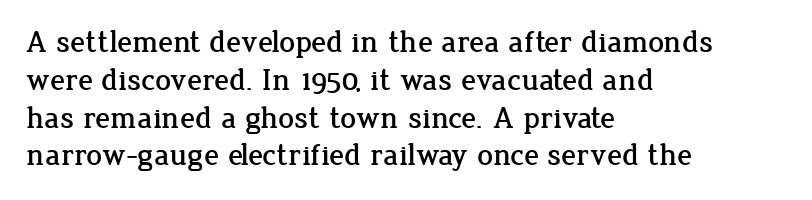
What kind of face is this? One with serifs. Standard letterfit; no display-style spreading of the glyphs. Visually the block forms a straight wall on the left and a jagged coastline on the right. Glance below the letters and you will spot only blank space.
